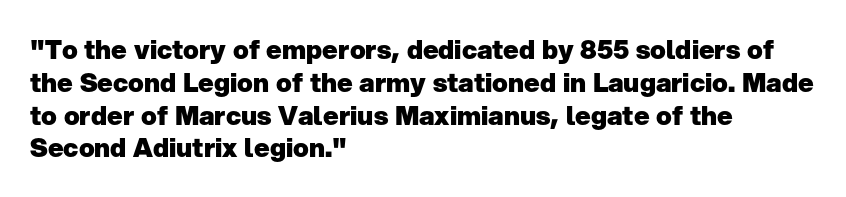
Reading down the column, the eye jumps a familiar distance to each next line. The passage shown is not underscored anywhere. Its strokes are broad and dark, the hallmark of bold type. Quick note: not italic, upright. Observe the ordinary spacing: letters are neighbours, not strangers. Line beginnings align vertically; line endings do not.
